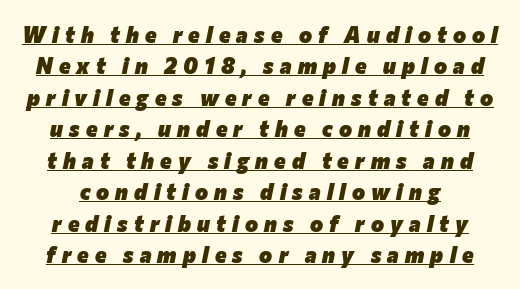
Weight check: bold — yes, fully. These lines were composed using italics. Caption: expanded tracking, letters set apart. Descenders here cross a horizontal rule under the line. These lines sit exactly where default settings would place them.
